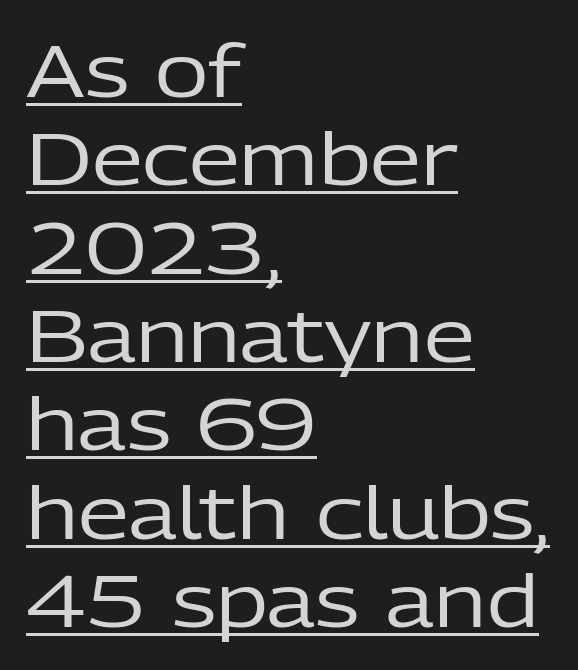
Observe the ordinary spacing: letters are neighbours, not strangers. The axis of the letterforms is exactly vertical. The type family on display is of the sans-serif kind. Is this a fixed-width face? No — the glyphs have proportional, varying widths. These characters rest on top of a visible drawn line.
